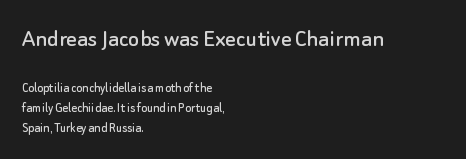
{"italic": "no", "underline": "no", "align": "left", "line_spacing": "normal", "line_spacing_ratio": 1.41, "letter_spacing": "normal", "letter_spacing_em": 0.0, "larger_block": "first", "size_ratio": 1.86, "glyph_px": 26}
